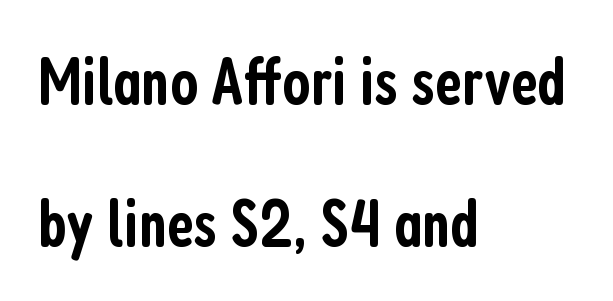
{"serif": "no", "italic": "no", "bold": "semi", "weight": "semibold", "width": "condensed", "stroke_contrast": "low", "x_height": "medium", "monospaced": "no", "underline": "no", "align": "left", "line_spacing": "loose", "line_spacing_ratio": 2.12, "letter_spacing": "normal", "letter_spacing_em": 0.0, "glyph_px": 67}
